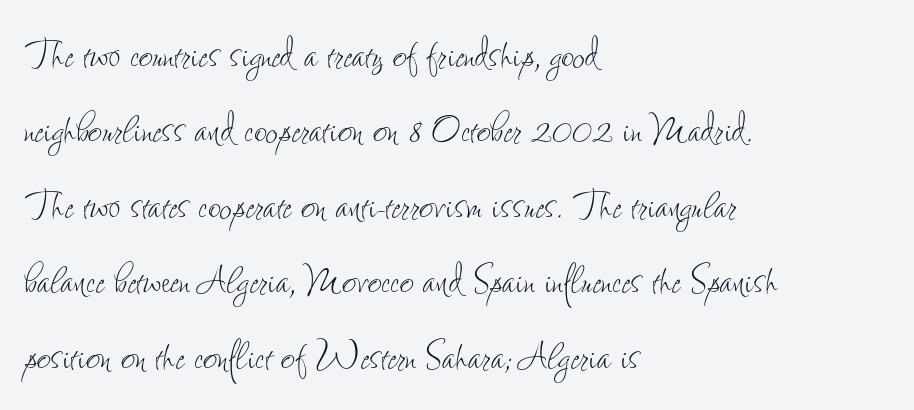
The glyphs are unaccompanied by any horizontal stroke below them. A normal amount of white space separates one row of letters from the next. Here the designer chose a conventional face with non-uniform glyph widths. Here the glyphs are tracked normally, forming tight word shapes.
